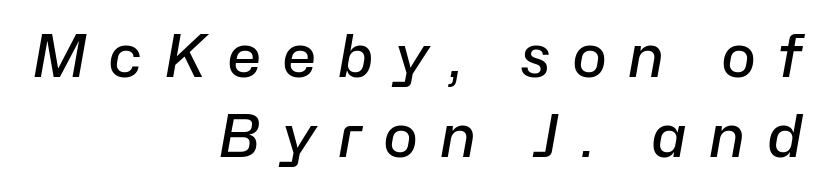
{"italic": "yes", "lean": "right", "slant_degrees": 10, "bold": "semi", "weight": "semibold", "width": "normal", "stroke_contrast": "low", "x_height": "medium", "monospaced": "no", "underline": "no", "align": "right", "line_spacing": "normal", "line_spacing_ratio": 1.35, "letter_spacing": "wide", "letter_spacing_em": 0.35, "glyph_px": 59}
